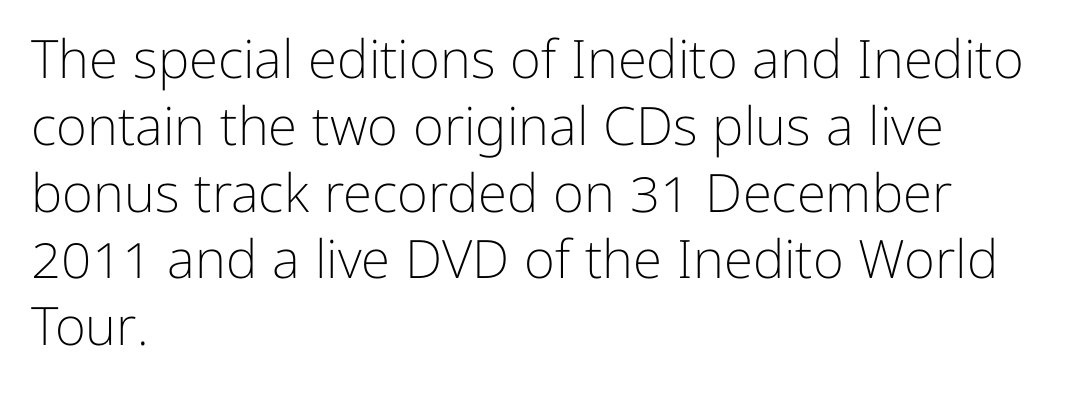
Q: Is the text bold? A: No.
Q: Is the text italic (slanted)? A: No, it is upright.
Q: Is the typeface a serif or a sans-serif typeface? A: Sans-serif.
Q: Is the text underlined? A: No.
Q: How is the paragraph aligned? A: Left-aligned.
Q: Is the spacing between letters normal or unusually wide? A: Normal.
Q: Is the spacing between lines tight, normal or loose? A: Normal.
Q: Width (condensed, normal, or wide)? A: Normal.
Q: Stroke contrast? A: Low.
Q: x-height? A: Medium.
Q: Monospaced? A: No.
